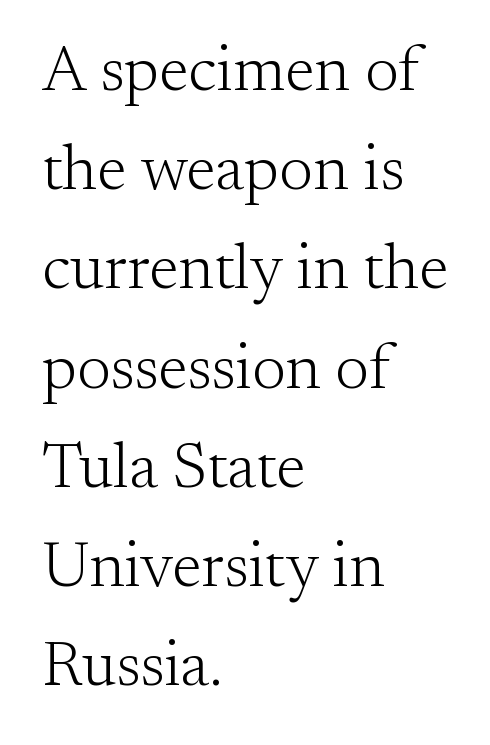
Q: Is the text bold? A: No.
Q: Is the text italic (slanted)? A: No, it is upright.
Q: Is the typeface a serif or a sans-serif typeface? A: Serif.
Q: Is the text underlined? A: No.
Q: How is the paragraph aligned? A: Left-aligned.
Q: Is the spacing between letters normal or unusually wide? A: Normal.
Q: Is the spacing between lines tight, normal or loose? A: Normal.
Q: Width (condensed, normal, or wide)? A: Normal.
Q: Stroke contrast? A: Medium.
Q: x-height? A: Small.
Q: Monospaced? A: No.
